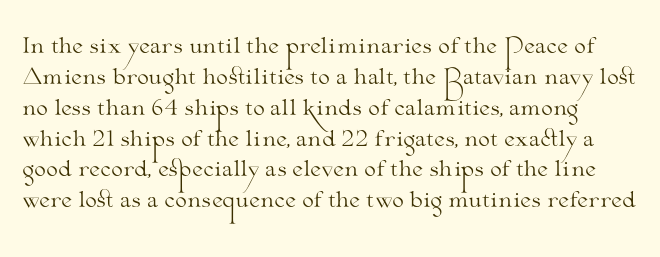
Bold? No — there's no thickening of the strokes. Descenders hang freely into open space. Line spacing here is normal. Observe the ordinary spacing: letters are neighbours, not strangers. Every stem runs plumb, perpendicular to the baseline.
